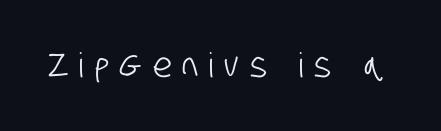
No word sits above an underline. The rendering uses natural spacing where letterforms have individual widths. What kind of face is this? One without serifs — a sans. Each word looks stretched out because of the extra space between its letters.
